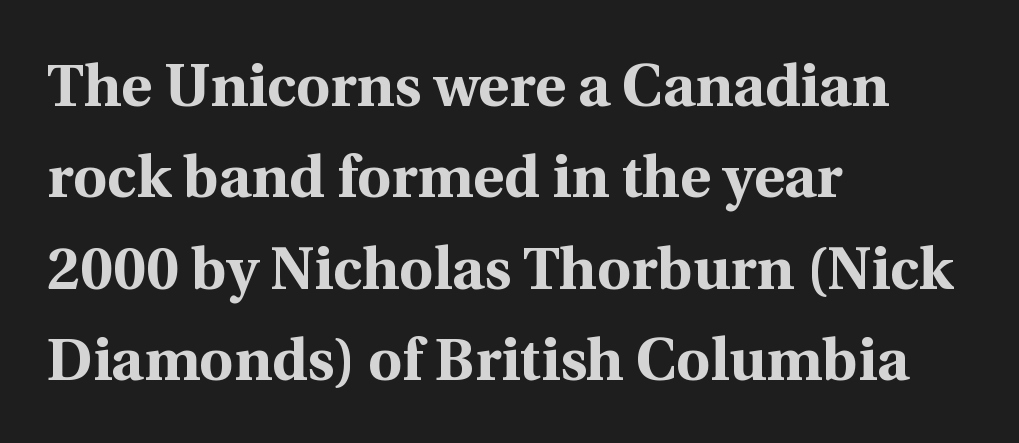
Each row of text sits above clean, open space. The typesetter chose a ragged-right arrangement here. Note: serifs present on the glyphs. A typesetter would call this leading conventional body-copy spacing.
